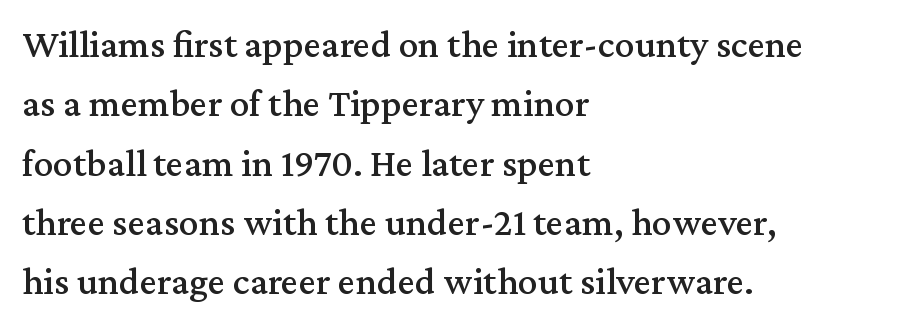
Observe the serifs anchoring each vertical stroke in this sample. Line spacing here is normal. The rag falls on the right side of this text block. Tracking here is standard; glyphs follow each other at the usual distance.
